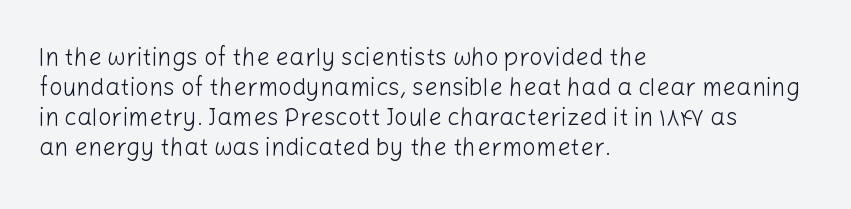
Honestly, there is no underline to notice here at all. The font's upright variant was chosen for this text. Horizontally, the lines are justified to the leading edge only. Bold? No — there's no thickening of the strokes.
